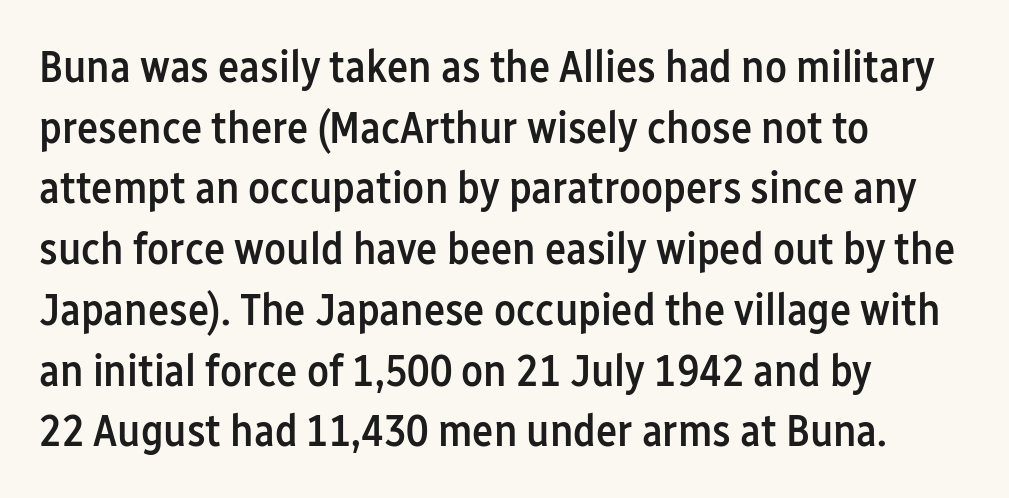
Q: Is the text bold? A: Semi-bold.
Q: Is the text italic (slanted)? A: No, it is upright.
Q: Is the typeface a serif or a sans-serif typeface? A: Sans-serif.
Q: Is the text underlined? A: No.
Q: How is the paragraph aligned? A: Left-aligned.
Q: Is the spacing between letters normal or unusually wide? A: Normal.
Q: Is the spacing between lines tight, normal or loose? A: Normal.
Q: Width (condensed, normal, or wide)? A: Condensed.
Q: Stroke contrast? A: Low.
Q: x-height? A: Medium.
Q: Monospaced? A: No.
